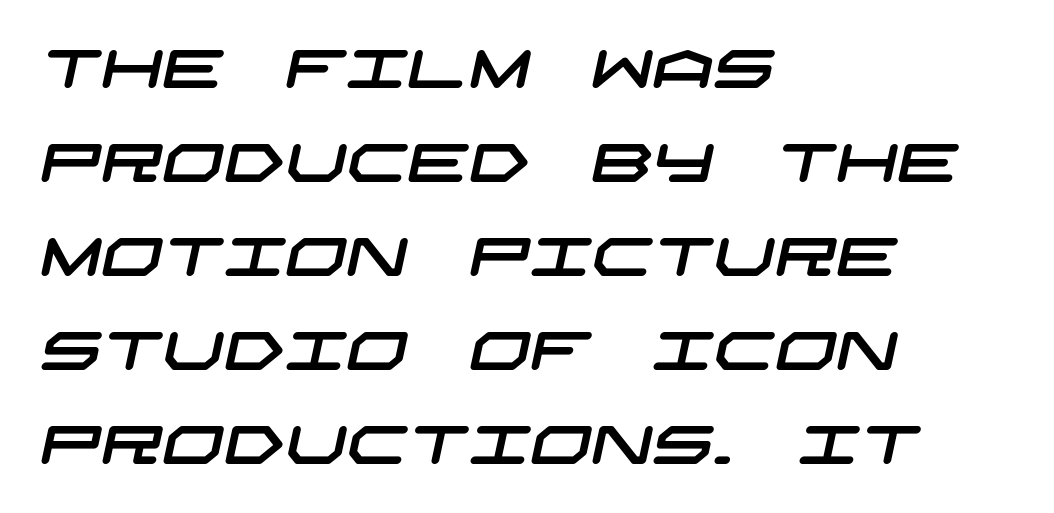
{"serif": "no", "width": "wide", "stroke_contrast": "low", "x_height": "large", "underline": "no", "align": "left", "line_spacing_ratio": 1.74, "letter_spacing": "normal", "letter_spacing_em": 0.0, "glyph_px": 54}
